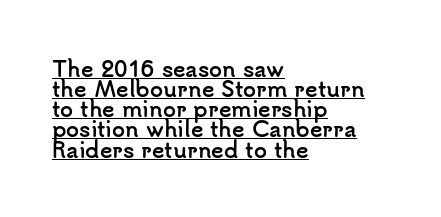
{"italic": "no", "bold": "yes", "underline": "yes", "align": "left", "line_spacing": "tight", "line_spacing_ratio": 0.96, "letter_spacing": "normal", "letter_spacing_em": 0.0, "glyph_px": 21}
